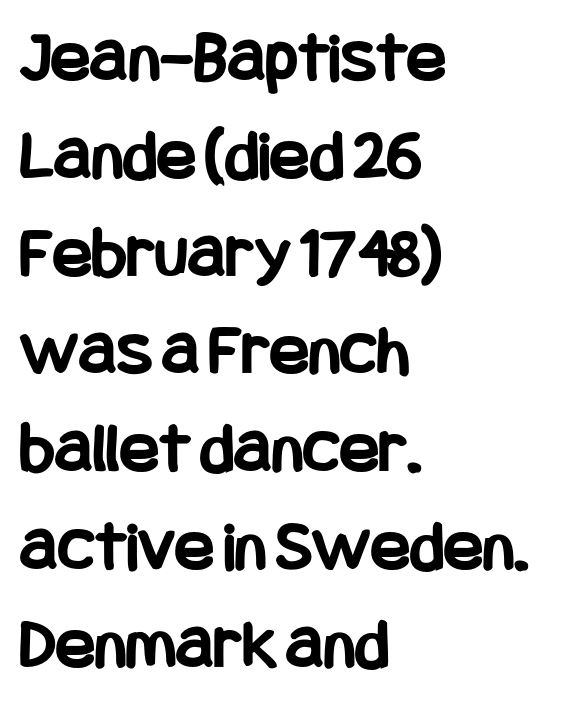
The image shows 73 px bold, condensed sans-serif type, upright; set left-aligned, normal line spacing (1.34x), normal letter spacing, not underlined; low stroke contrast and a large x-height.
